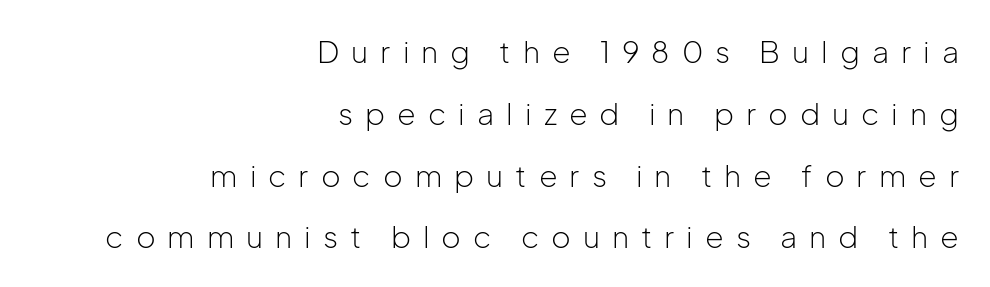
{"serif": "no", "italic": "no", "bold": "no", "weight": "light", "width": "normal", "stroke_contrast": "low", "x_height": "medium", "monospaced": "no", "underline": "no", "align": "right", "line_spacing": "loose", "line_spacing_ratio": 2.06, "letter_spacing": "wide", "letter_spacing_em": 0.4, "glyph_px": 30}
